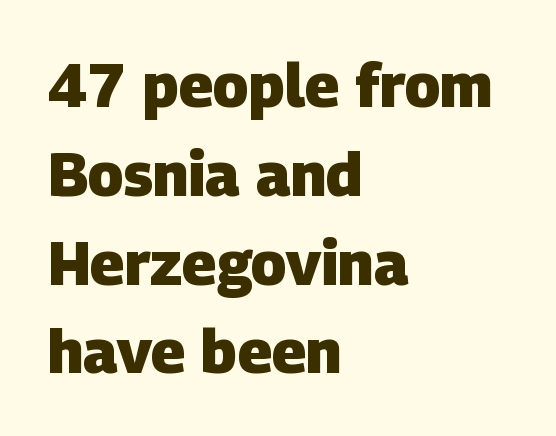
{"serif": "no", "bold": "yes", "weight": "heavy", "width": "normal", "stroke_contrast": "low", "x_height": "large", "monospaced": "no", "underline": "no", "align": "left", "line_spacing": "normal", "line_spacing_ratio": 1.48, "letter_spacing": "normal", "letter_spacing_em": 0.0, "glyph_px": 60}
